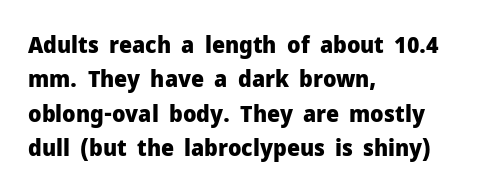
{"italic": "no", "bold": "yes", "underline": "no", "align": "left", "line_spacing": "normal", "line_spacing_ratio": 1.5, "letter_spacing": "normal", "letter_spacing_em": 0.0, "glyph_px": 23}
